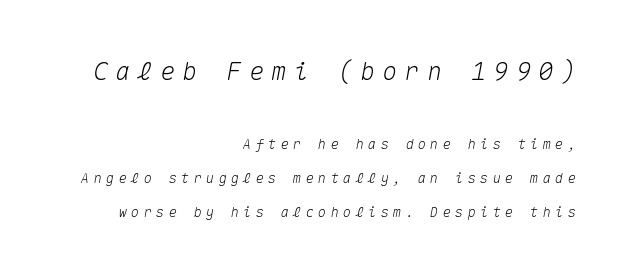
The image shows 25 px text type, italic (leaning right); set right-aligned, loose line spacing (2.42x), unusually wide letter spacing (+0.29 em), not underlined; the first (top) block is 1.79x larger.
